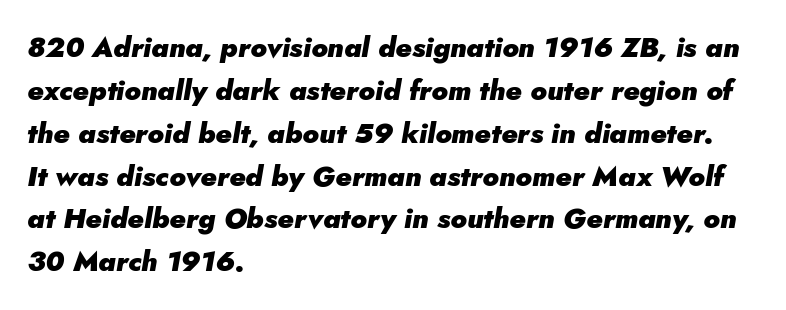
Q: Is the text bold? A: Yes.
Q: Is the text italic (slanted)? A: Yes, it leans right by about 5 degrees.
Q: Is the text underlined? A: No.
Q: How is the paragraph aligned? A: Left-aligned.
Q: Is the spacing between letters normal or unusually wide? A: Normal.
Q: Is the spacing between lines tight, normal or loose? A: Normal.
Q: Width (condensed, normal, or wide)? A: Normal.
Q: Stroke contrast? A: Low.
Q: x-height? A: Small.
Q: Monospaced? A: No.
